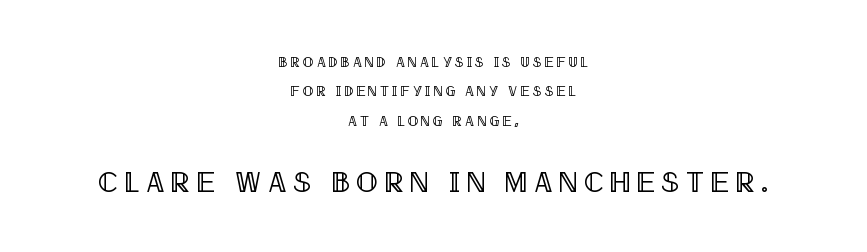
The image shows 29 px condensed type, upright; set centered, loose line spacing (2.1x), unusually wide letter spacing (+0.22 em), not underlined; the second (bottom) block is 2.07x larger; a large x-height.
